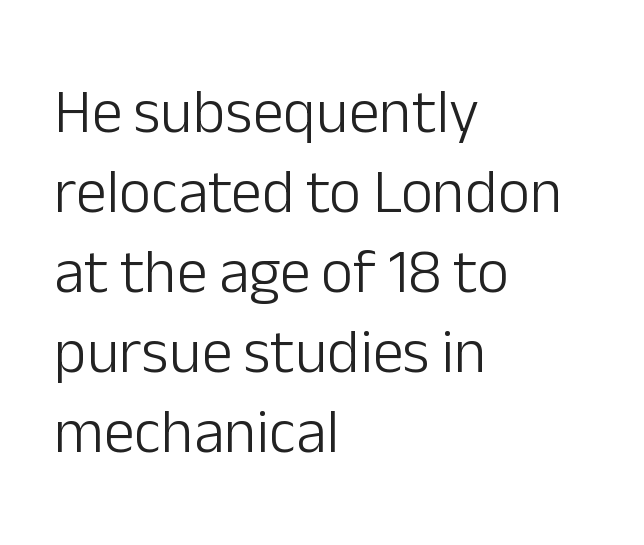
{"serif": "no", "italic": "no", "bold": "no", "weight": "light", "width": "normal", "stroke_contrast": "low", "x_height": "medium", "monospaced": "no", "underline": "no", "align": "left", "line_spacing": "normal", "line_spacing_ratio": 1.29, "letter_spacing": "normal", "letter_spacing_em": 0.0, "glyph_px": 62}
